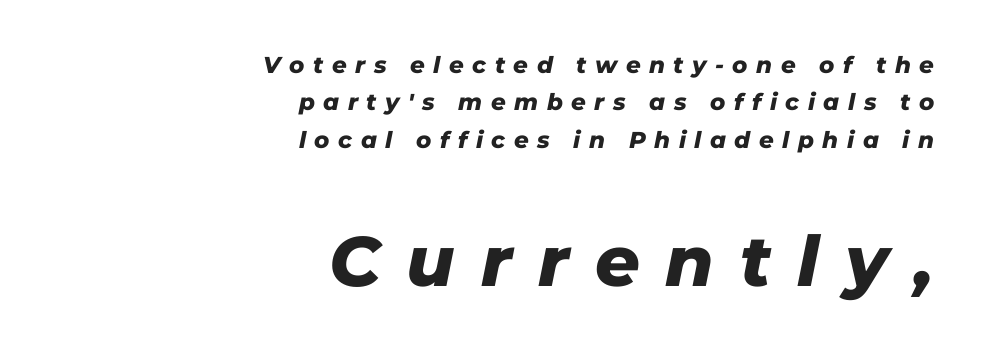
Q: Is the text bold? A: Yes.
Q: Is the text italic (slanted)? A: Yes, it leans right by about 11 degrees.
Q: Is the text underlined? A: No.
Q: How is the paragraph aligned? A: Right-aligned.
Q: Is the spacing between letters normal or unusually wide? A: Unusually wide.
Q: Is the spacing between lines tight, normal or loose? A: Normal.
Q: Which block of text is set in a larger size, the first (top) or the second (bottom)? A: The second (bottom) one.
Q: Width (condensed, normal, or wide)? A: Normal.
Q: Stroke contrast? A: Low.
Q: x-height? A: Medium.
Q: Monospaced? A: No.
